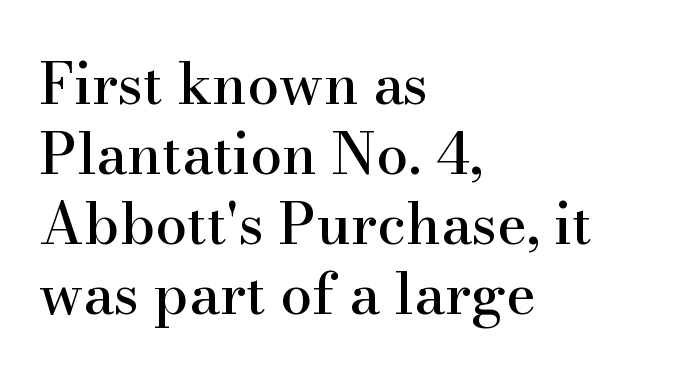
{"serif": "yes", "italic": "no", "width": "normal", "stroke_contrast": "high", "x_height": "small", "monospaced": "no", "underline": "no", "align": "left", "line_spacing_ratio": 1.23, "letter_spacing": "normal", "letter_spacing_em": 0.0, "glyph_px": 57}
